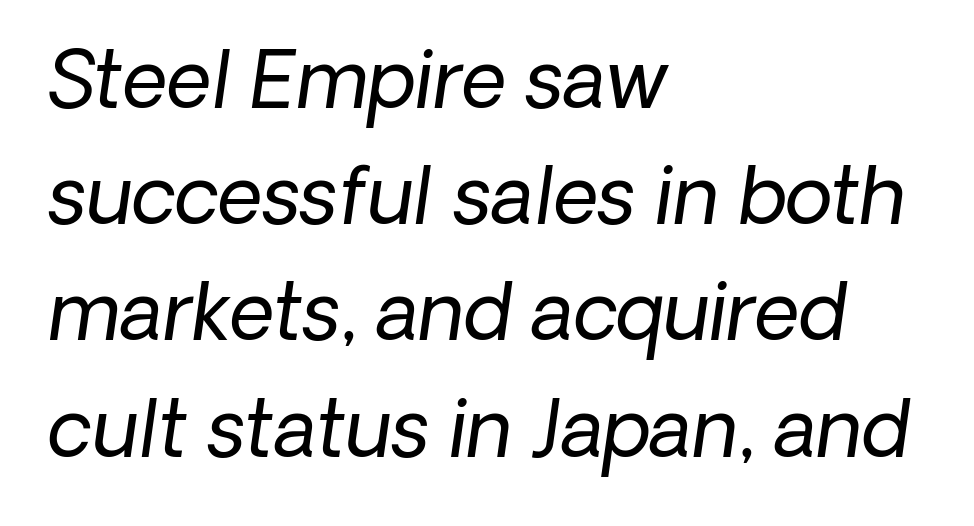
{"serif": "no", "bold": "no", "weight": "regular", "width": "normal", "stroke_contrast": "low", "x_height": "medium", "monospaced": "no", "underline": "no", "align": "left", "line_spacing": "normal", "line_spacing_ratio": 1.49, "letter_spacing": "normal", "letter_spacing_em": 0.0, "glyph_px": 78}
